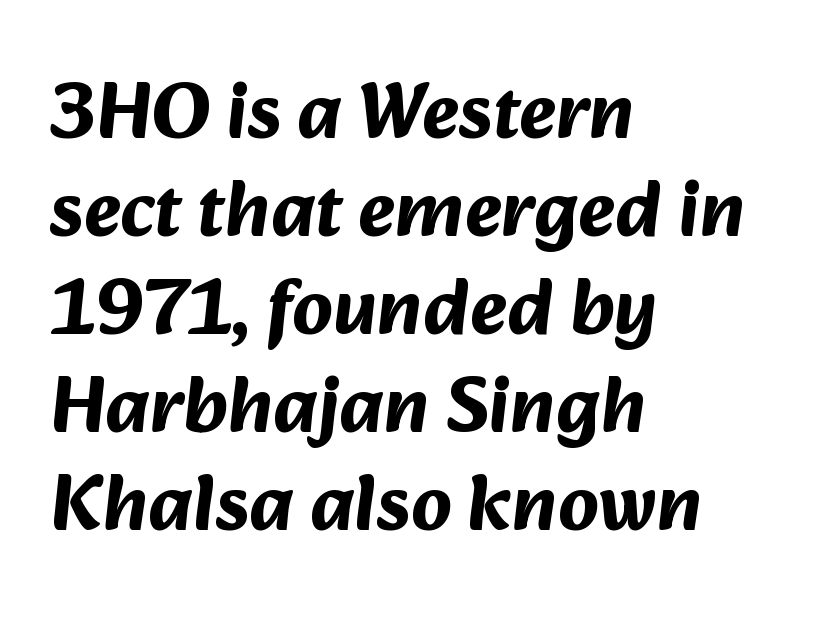
{"serif": "no", "bold": "yes", "weight": "bold", "width": "normal", "stroke_contrast": "medium", "x_height": "medium", "monospaced": "no", "underline": "no", "align": "left", "line_spacing_ratio": 1.24, "letter_spacing": "normal", "letter_spacing_em": 0.0, "glyph_px": 79}
